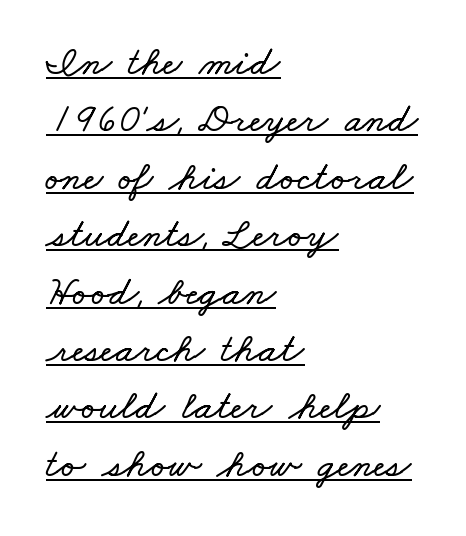
Between one letter and the next there's only the usual sliver of space. One-word summary of the alignment: left. You could not count columns in this text — the font is proportionally spaced. Somebody hit Ctrl+U on this one — the words are underlined.
